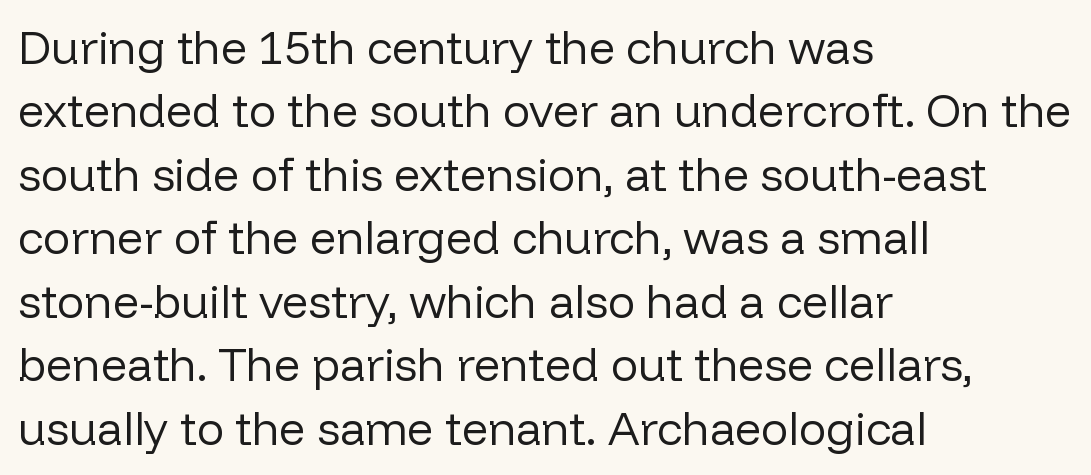
The image shows 46 px regular-weight sans-serif type, upright; set left-aligned, normal line spacing (1.38x), normal letter spacing, not underlined; low stroke contrast and a medium x-height.
